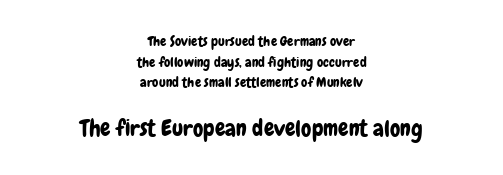
The image shows 23 px text type, upright; set centered, normal line spacing (1.48x), normal letter spacing, not underlined; the second (bottom) block is 1.64x larger.
